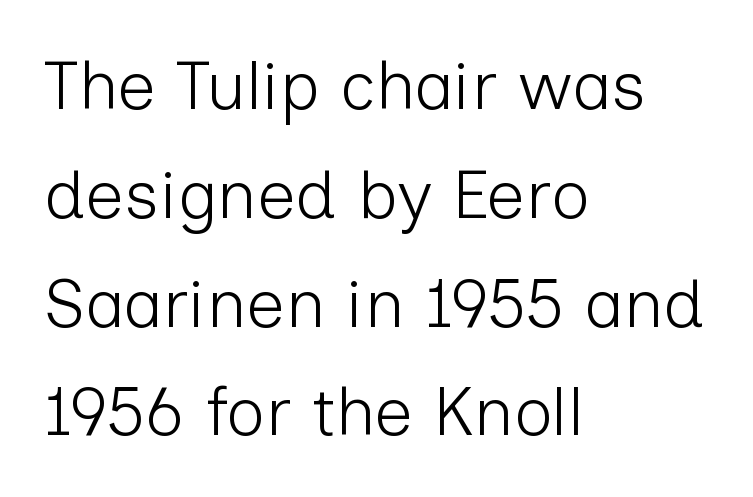
The image shows 68 px light sans-serif type, upright; set left-aligned, normal line spacing (1.6x), normal letter spacing, not underlined; low stroke contrast and a medium x-height.
